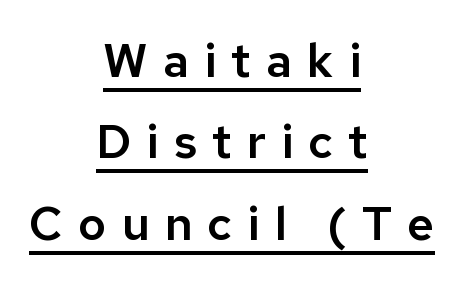
Q: Is the text italic (slanted)? A: No, it is upright.
Q: Is the typeface a serif or a sans-serif typeface? A: Sans-serif.
Q: Is the text underlined? A: Yes.
Q: How is the paragraph aligned? A: Centered.
Q: Is the spacing between letters normal or unusually wide? A: Unusually wide.
Q: Width (condensed, normal, or wide)? A: Normal.
Q: Stroke contrast? A: Low.
Q: x-height? A: Medium.
Q: Monospaced? A: No.
